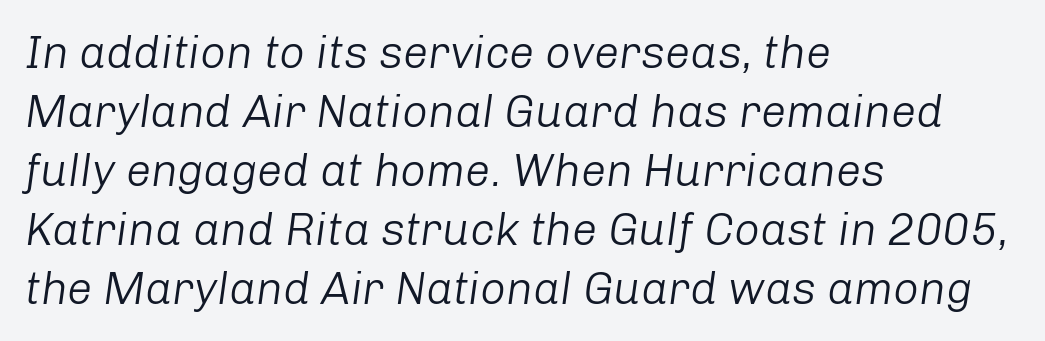
The image shows 45 px light type, italic (leaning right); set left-aligned, normal line spacing (1.31x), normal letter spacing, not underlined; low stroke contrast and a medium x-height.
